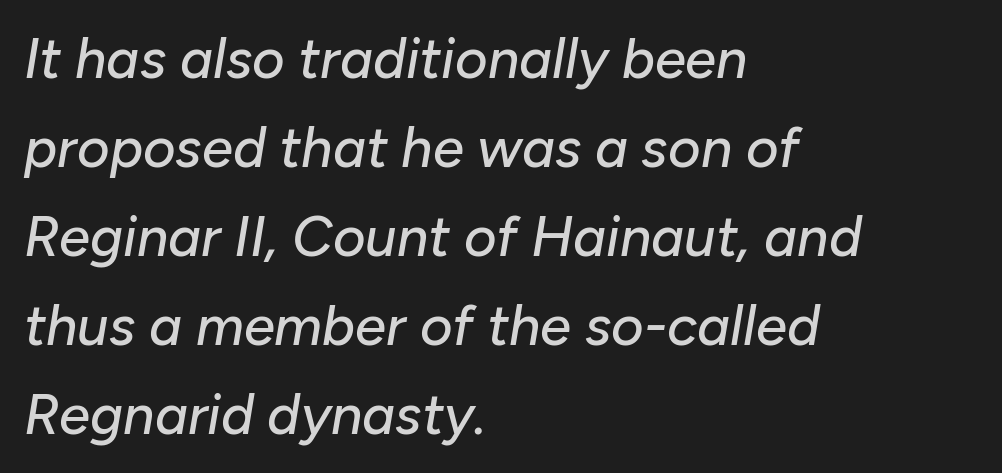
Q: Is the text italic (slanted)? A: Yes, it leans right by about 10 degrees.
Q: Is the text underlined? A: No.
Q: How is the paragraph aligned? A: Left-aligned.
Q: Is the spacing between letters normal or unusually wide? A: Normal.
Q: Is the spacing between lines tight, normal or loose? A: Normal.
Q: Width (condensed, normal, or wide)? A: Normal.
Q: Stroke contrast? A: Low.
Q: x-height? A: Medium.
Q: Monospaced? A: No.
